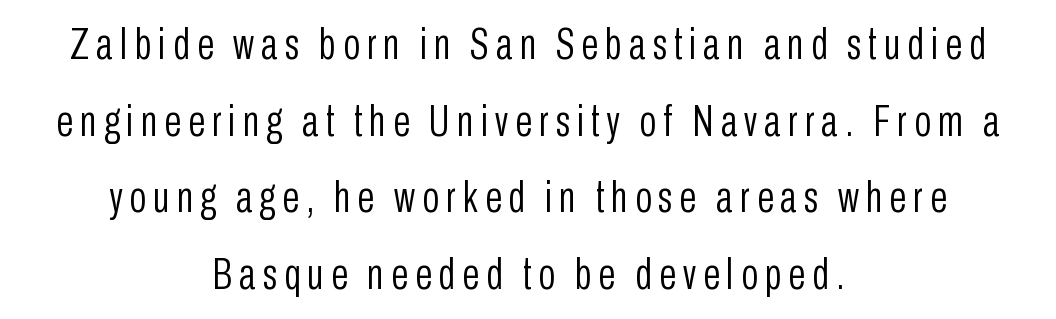
Q: Is the text bold? A: No.
Q: Is the text italic (slanted)? A: No, it is upright.
Q: Is the typeface a serif or a sans-serif typeface? A: Sans-serif.
Q: Is the text underlined? A: No.
Q: How is the paragraph aligned? A: Centered.
Q: Width (condensed, normal, or wide)? A: Condensed.
Q: Stroke contrast? A: Low.
Q: x-height? A: Medium.
Q: Monospaced? A: No.
